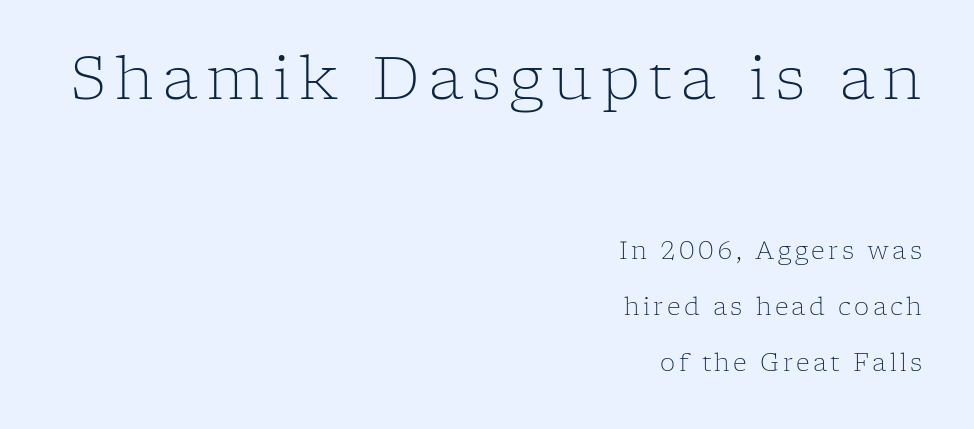
Q: Is the text bold? A: No.
Q: Is the text italic (slanted)? A: No, it is upright.
Q: Is the typeface a serif or a sans-serif typeface? A: Serif.
Q: Is the text underlined? A: No.
Q: How is the paragraph aligned? A: Right-aligned.
Q: Is the spacing between lines tight, normal or loose? A: Loose.
Q: Which block of text is set in a larger size, the first (top) or the second (bottom)? A: The first (top) one.
Q: Width (condensed, normal, or wide)? A: Normal.
Q: Stroke contrast? A: Low.
Q: x-height? A: Medium.
Q: Monospaced? A: No.
